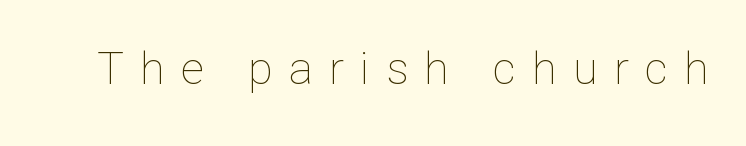
The image shows 45 px thin type, upright; set unusually wide letter spacing (+0.36 em), not underlined; low stroke contrast and a medium x-height.
